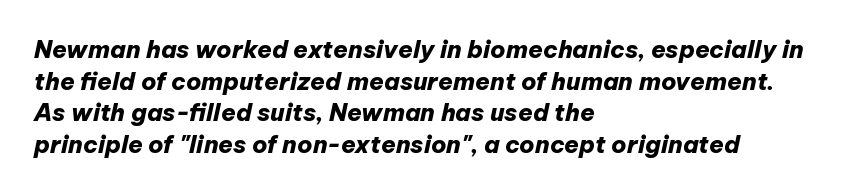
Q: Is the text bold? A: Yes.
Q: Is the text italic (slanted)? A: Yes, it leans right by about 12 degrees.
Q: Is the text underlined? A: No.
Q: How is the paragraph aligned? A: Left-aligned.
Q: Is the spacing between letters normal or unusually wide? A: Normal.
Q: Is the spacing between lines tight, normal or loose? A: Normal.
